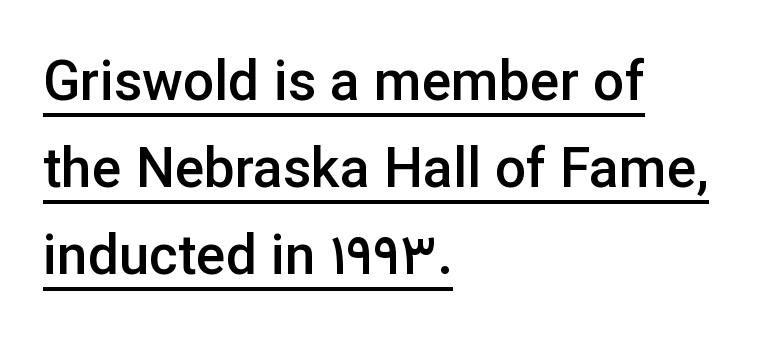
The image shows 55 px semibold sans-serif type, upright; set left-aligned, normal line spacing (1.58x), normal letter spacing, underlined; low stroke contrast and a medium x-height.
